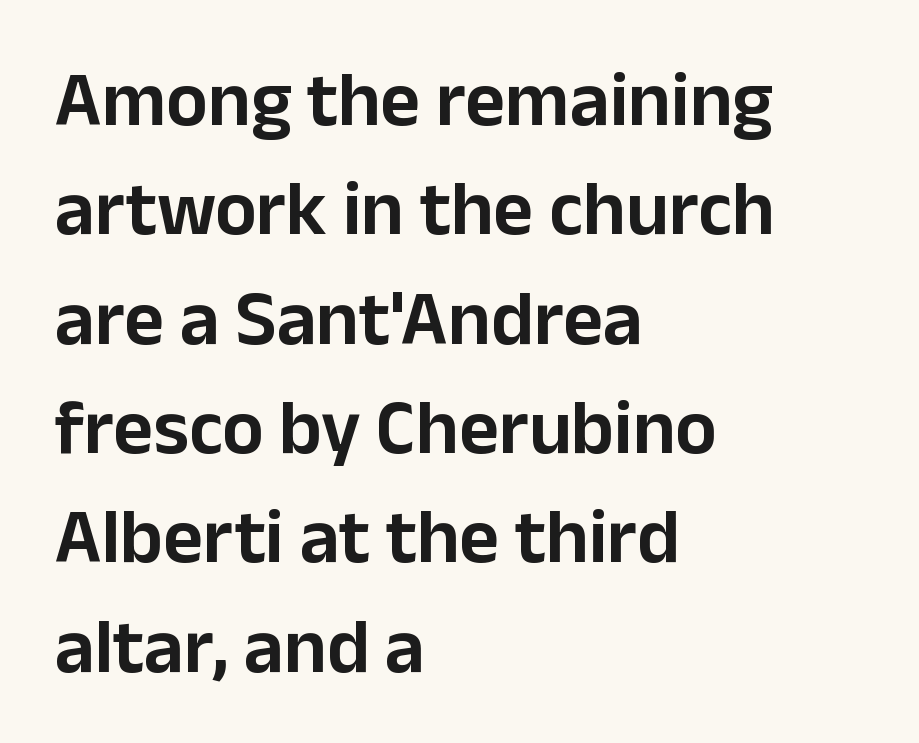
Underlining? Definitely not there. Varying glyph widths throughout — classic text-font behaviour. The leading is moderate, giving the passage an even texture. This rendering leaves character spacing at its baseline value. Is the block centered? No — it sits flush against the left margin.
